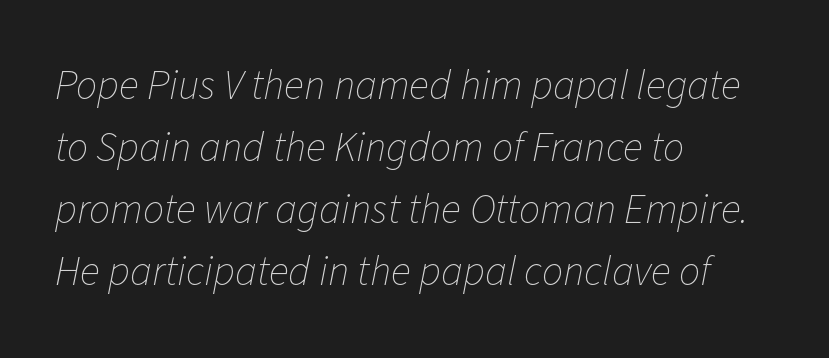
When letters slant like this, we call the style italic. Weight: not bold — regular or lighter. The passage is arranged the way most books set body copy — flush left. Does extra space separate the letters? No, they use regular spacing. Whoever set this chose a conventional vertical rhythm. The rendering uses natural spacing where letterforms have individual widths.
